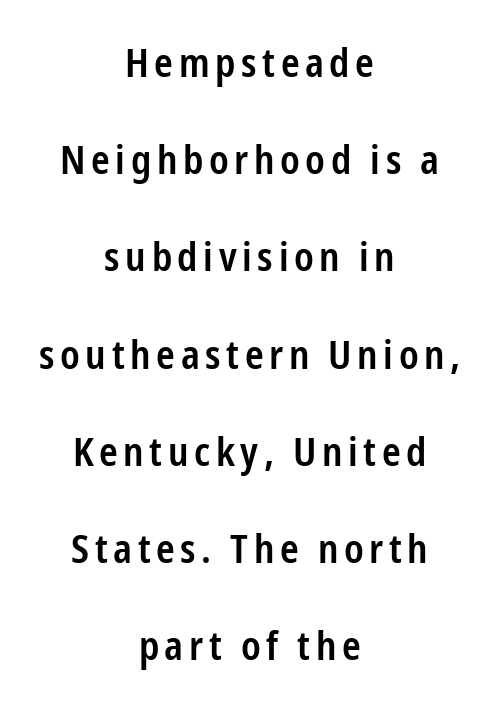
The image shows 40 px semibold, condensed sans-serif type, upright; set centered, loose line spacing (2.43x), not underlined; low stroke contrast and a medium x-height.
